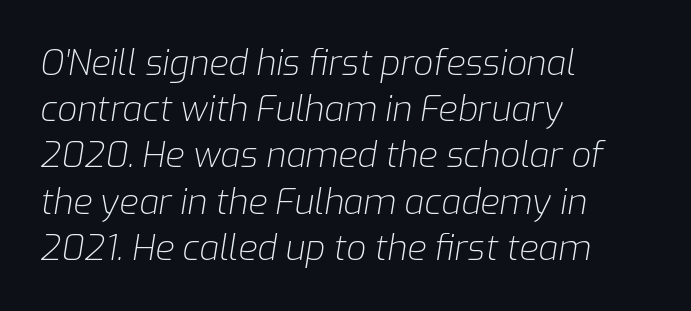
Q: Is the text bold? A: No.
Q: Is the text italic (slanted)? A: Yes, it leans right by about 9 degrees.
Q: Is the text underlined? A: No.
Q: How is the paragraph aligned? A: Left-aligned.
Q: Is the spacing between letters normal or unusually wide? A: Normal.
Q: Is the spacing between lines tight, normal or loose? A: Normal.
Q: Width (condensed, normal, or wide)? A: Normal.
Q: Stroke contrast? A: Low.
Q: x-height? A: Medium.
Q: Monospaced? A: No.
